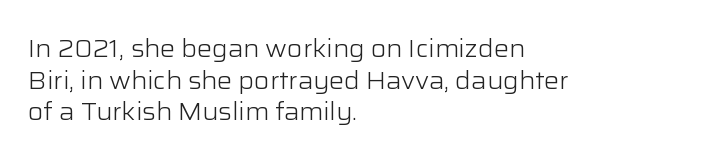
{"italic": "no", "bold": "no", "underline": "no", "align": "left", "line_spacing": "normal", "line_spacing_ratio": 1.27, "letter_spacing": "normal", "letter_spacing_em": 0.0, "glyph_px": 25}
